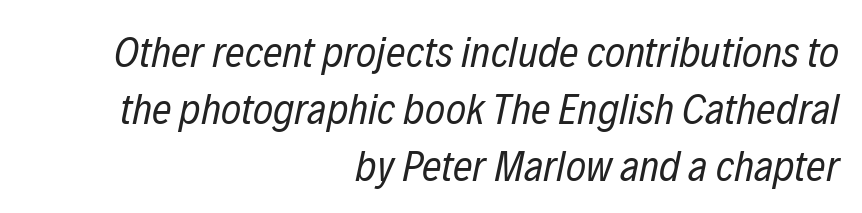
Q: Is the text bold? A: No.
Q: Is the text italic (slanted)? A: Yes, it leans right by about 12 degrees.
Q: Is the text underlined? A: No.
Q: How is the paragraph aligned? A: Right-aligned.
Q: Is the spacing between letters normal or unusually wide? A: Normal.
Q: Is the spacing between lines tight, normal or loose? A: Normal.
Q: Width (condensed, normal, or wide)? A: Condensed.
Q: Stroke contrast? A: Low.
Q: x-height? A: Medium.
Q: Monospaced? A: No.
